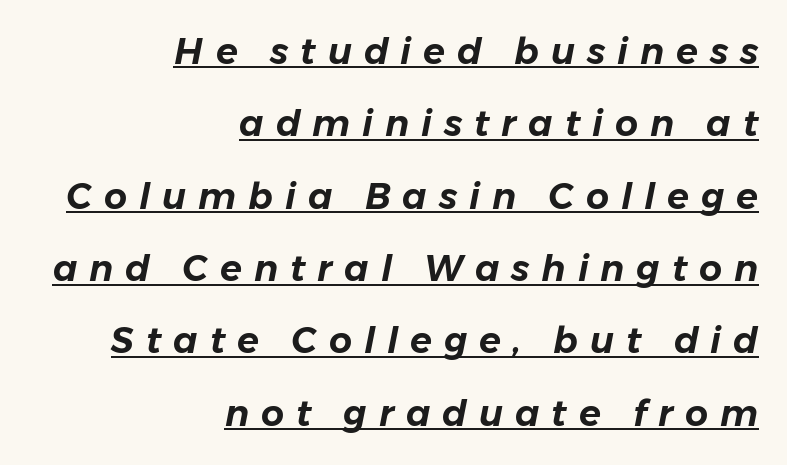
{"italic": "yes", "lean": "right", "slant_degrees": 11, "width": "normal", "stroke_contrast": "low", "x_height": "medium", "monospaced": "no", "underline": "yes", "align": "right", "line_spacing": "loose", "line_spacing_ratio": 2.01, "letter_spacing": "wide", "letter_spacing_em": 0.33, "glyph_px": 36}
